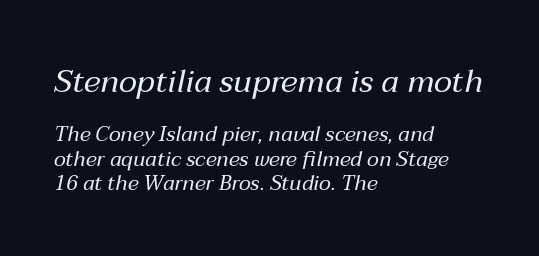
{"italic": "yes", "lean": "right", "slant_degrees": 12, "bold": "no", "weight": "regular", "width": "normal", "stroke_contrast": "medium", "x_height": "medium", "monospaced": "no", "underline": "no", "align": "left", "line_spacing": "tight", "line_spacing_ratio": 1.15, "letter_spacing": "normal", "letter_spacing_em": 0.0, "larger_block": "first", "size_ratio": 1.52, "glyph_px": 32}
